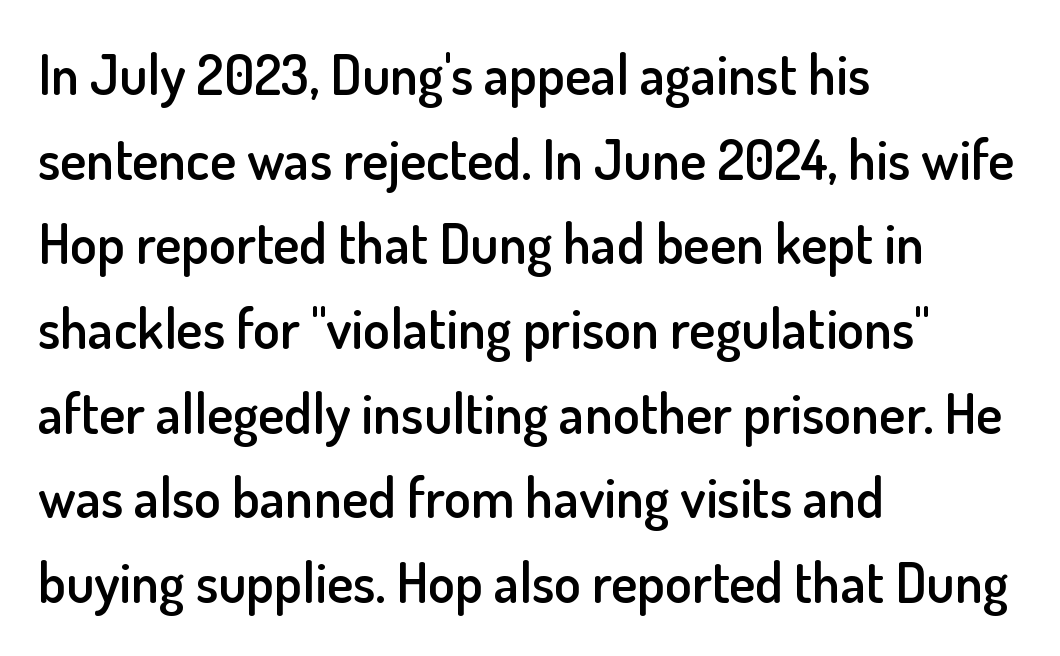
How would I describe the line gaps? Plain and ordinary. The typesetter chose a ragged-right arrangement here. Check under the words: just untouched page. To sum up the face: it is a sans, with no serifs. Every letter is mildly thick-stroked: semibold rather than bold.
